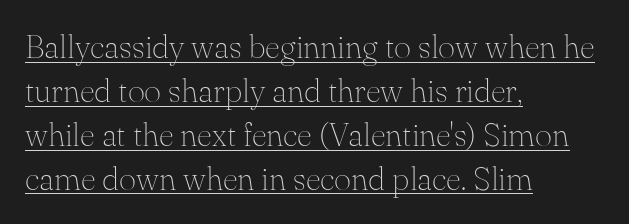
The image shows 33 px thin serif type, upright; set left-aligned, normal line spacing (1.33x), normal letter spacing, underlined; medium stroke contrast and a small x-height.
